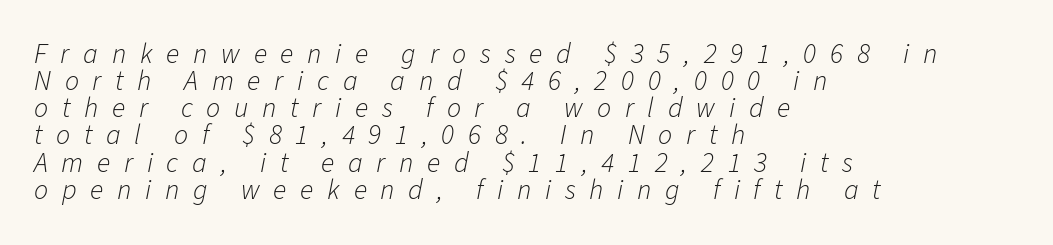
{"italic": "yes", "lean": "right", "slant_degrees": 11, "bold": "no", "weight": "light", "width": "normal", "stroke_contrast": "low", "x_height": "medium", "monospaced": "no", "underline": "no", "align": "left", "line_spacing": "tight", "line_spacing_ratio": 0.97, "letter_spacing": "wide", "letter_spacing_em": 0.49, "glyph_px": 28}
